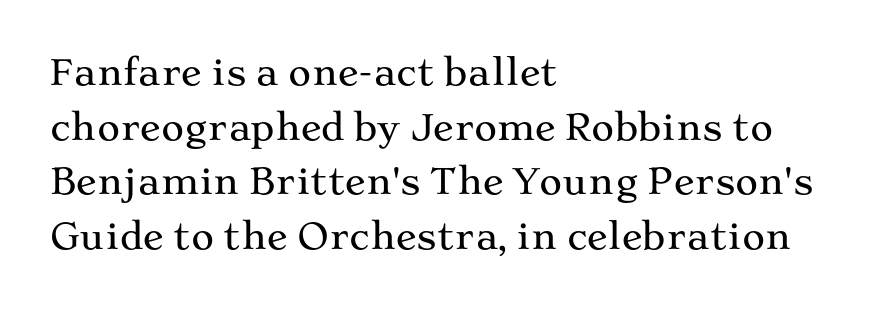
{"serif": "yes", "italic": "no", "width": "wide", "stroke_contrast": "medium", "x_height": "medium", "monospaced": "no", "underline": "no", "align": "left", "line_spacing": "normal", "line_spacing_ratio": 1.56, "letter_spacing": "normal", "letter_spacing_em": 0.0, "glyph_px": 35}
